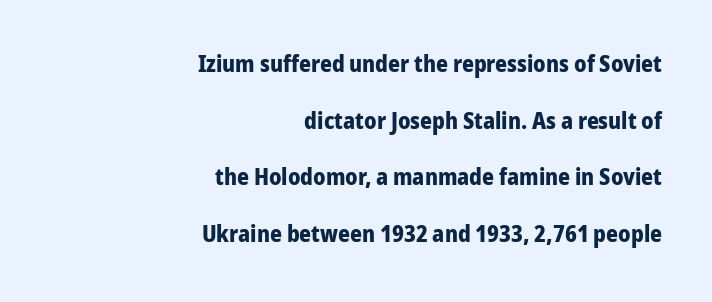
The image shows 23 px bold type, upright; set right-aligned, loose line spacing (2.46x), normal letter spacing, not underlined.
